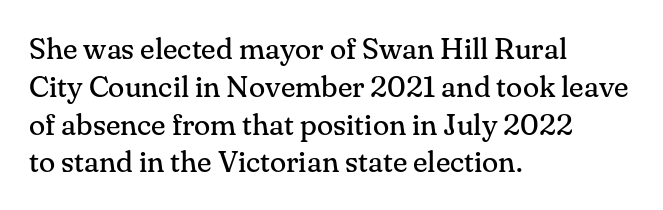
The letters advance in unequal steps, a hallmark of proportional type. Honestly, the letter spacing is just normal — you wouldn't notice it. The passage shown stacks its lines at a standard gap. The specimen reads as upright at a glance. Plain, unruled lines of type. No extra ink here — the face is not bold.
